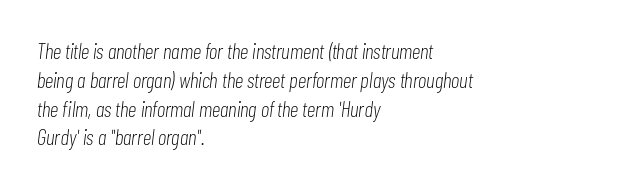
Successive baselines arrive at the customary interval. Where is the straight margin? On the left. Check under the words: just untouched page. Weight: regular or lighter.
